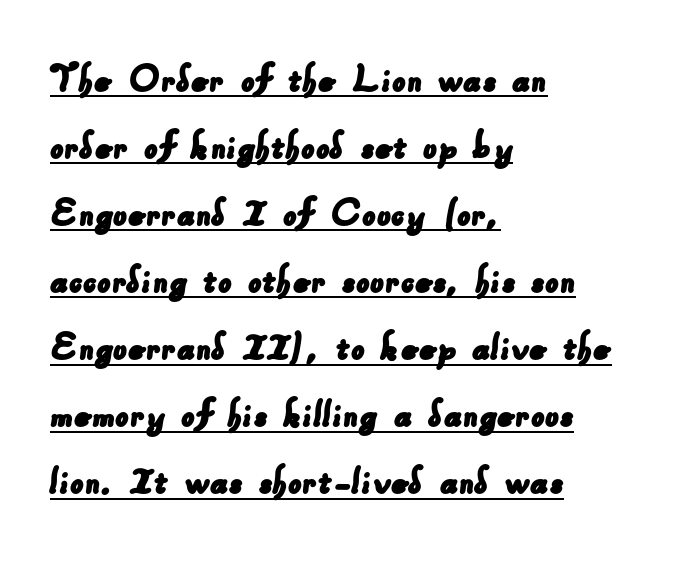
The image shows 43 px sans-serif type; set left-aligned, normal line spacing (1.56x), normal letter spacing, underlined; low stroke contrast and a small x-height.
